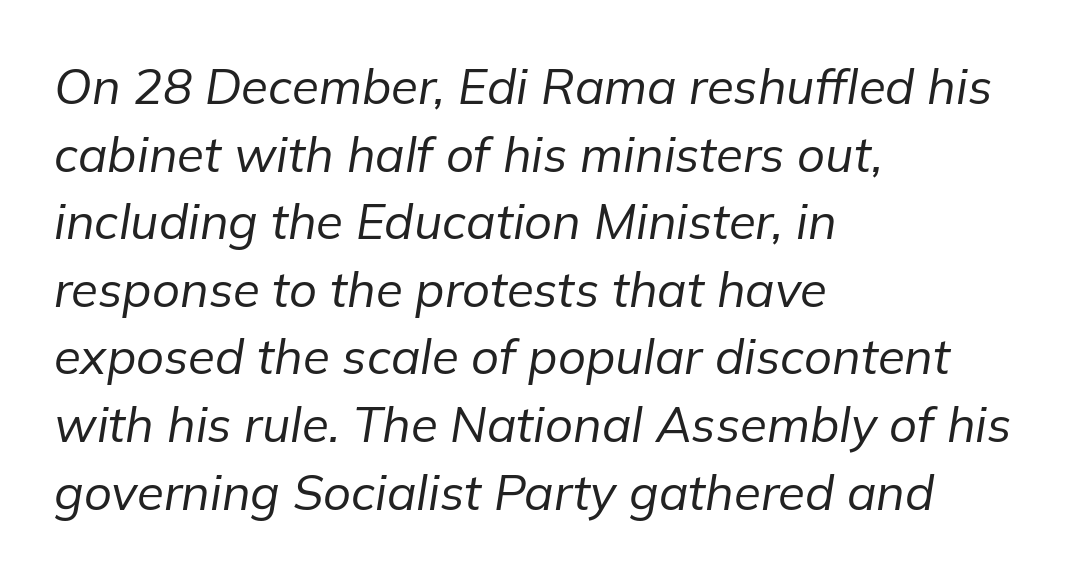
Q: Is the text bold? A: No.
Q: Is the text italic (slanted)? A: Yes, it leans right by about 9 degrees.
Q: Is the text underlined? A: No.
Q: How is the paragraph aligned? A: Left-aligned.
Q: Is the spacing between letters normal or unusually wide? A: Normal.
Q: Is the spacing between lines tight, normal or loose? A: Normal.
Q: Width (condensed, normal, or wide)? A: Normal.
Q: Stroke contrast? A: Low.
Q: x-height? A: Medium.
Q: Monospaced? A: No.
